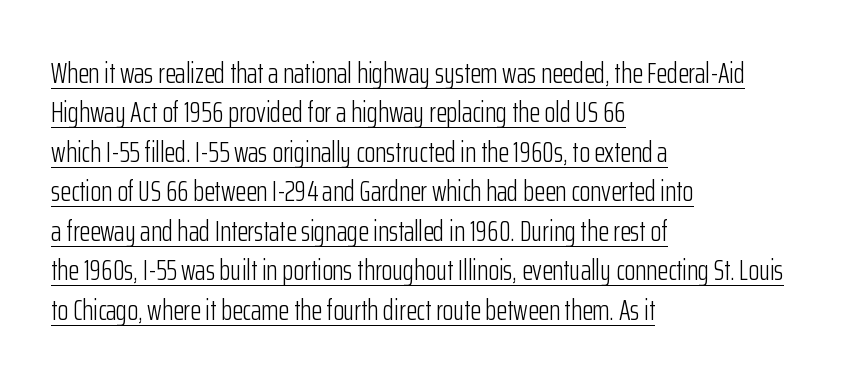
Q: Is the text bold? A: No.
Q: Is the text italic (slanted)? A: No, it is upright.
Q: Is the typeface a serif or a sans-serif typeface? A: Sans-serif.
Q: Is the text underlined? A: Yes.
Q: How is the paragraph aligned? A: Left-aligned.
Q: Is the spacing between letters normal or unusually wide? A: Normal.
Q: Is the spacing between lines tight, normal or loose? A: Normal.
Q: Width (condensed, normal, or wide)? A: Condensed.
Q: Stroke contrast? A: Low.
Q: x-height? A: Medium.
Q: Monospaced? A: No.
